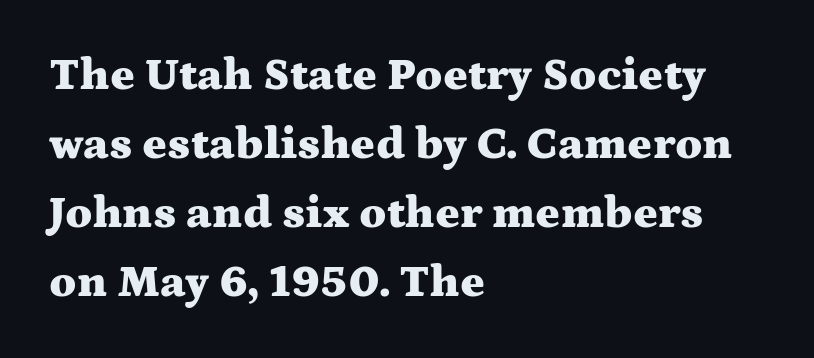
These lines are set flush left with a ragged right edge. The horizontal fit of the characters is conventional and even. Only glyphs here, with clear space below each row. A typesetter would label this face a serif. Do the letters lean? They stand straight.
